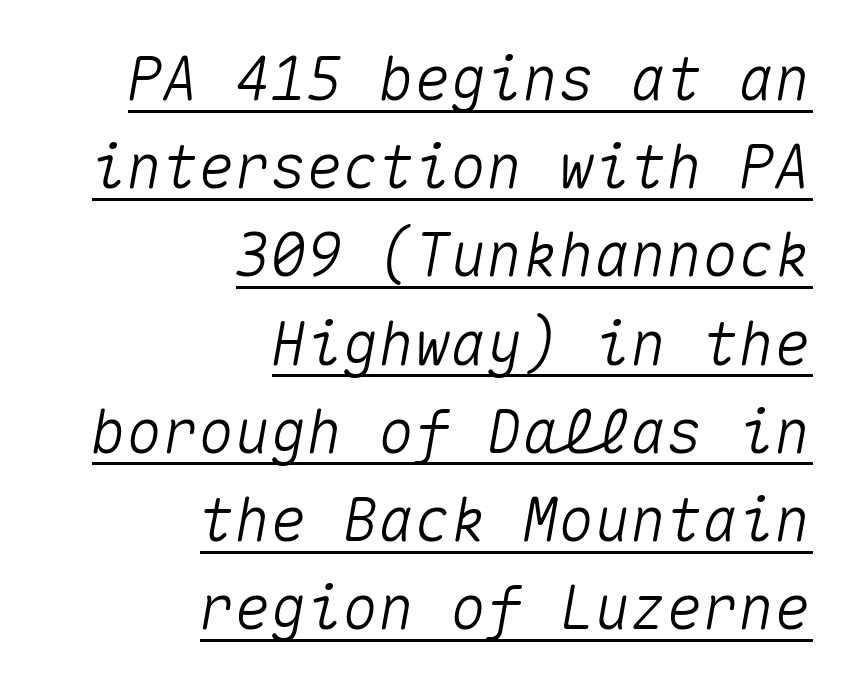
Q: Is the text italic (slanted)? A: Yes, it leans right by about 10 degrees.
Q: Is the text underlined? A: Yes.
Q: How is the paragraph aligned? A: Right-aligned.
Q: Is the spacing between letters normal or unusually wide? A: Normal.
Q: Is the spacing between lines tight, normal or loose? A: Normal.
Q: Width (condensed, normal, or wide)? A: Normal.
Q: Stroke contrast? A: Medium.
Q: x-height? A: Medium.
Q: Monospaced? A: Yes.
